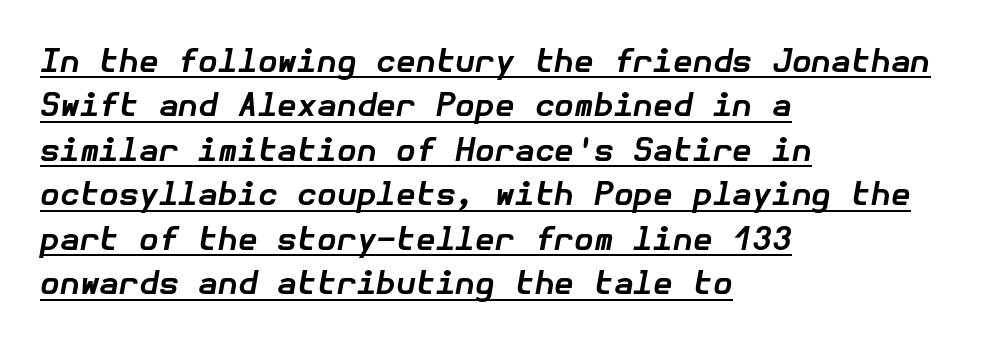
This block has exactly the height ordinary leading produces. The text block is weighted toward the left margin, trailing off unevenly rightward. If you drew a line through each stem, it would be angled. The passage shown is emphatically bold. A baseline rule has been typeset under these characters.
